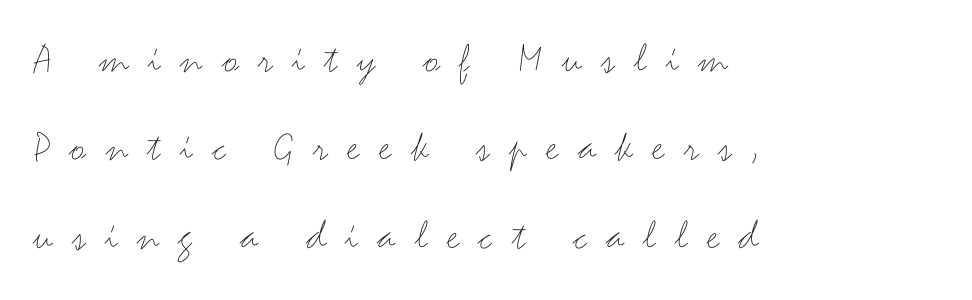
Q: Is the text bold? A: No.
Q: Is the text italic (slanted)? A: Yes.
Q: Is the typeface a serif or a sans-serif typeface? A: Sans-serif.
Q: Is the text underlined? A: No.
Q: How is the paragraph aligned? A: Left-aligned.
Q: Is the spacing between letters normal or unusually wide? A: Unusually wide.
Q: Is the spacing between lines tight, normal or loose? A: Loose.
Q: Width (condensed, normal, or wide)? A: Wide.
Q: Stroke contrast? A: Medium.
Q: x-height? A: Small.
Q: Monospaced? A: No.
